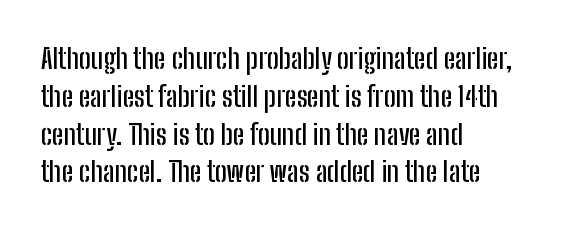
{"serif": "no", "italic": "no", "width": "condensed", "stroke_contrast": "low", "x_height": "medium", "monospaced": "no", "underline": "no", "align": "left", "line_spacing": "normal", "line_spacing_ratio": 1.35, "letter_spacing": "normal", "letter_spacing_em": 0.0, "glyph_px": 28}
